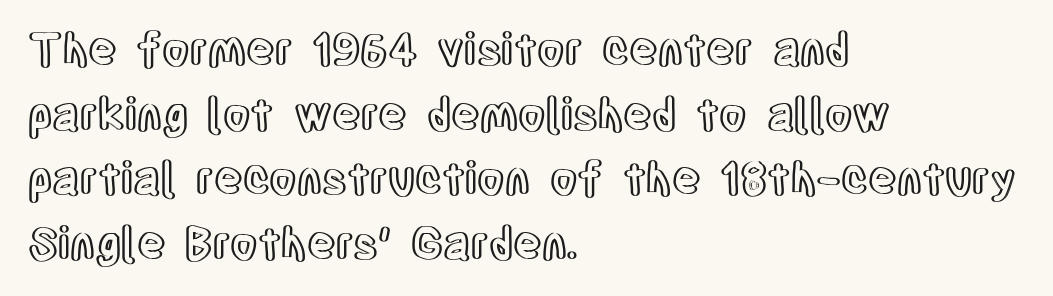
Q: Is the text italic (slanted)? A: No, it is upright.
Q: Is the text underlined? A: No.
Q: How is the paragraph aligned? A: Left-aligned.
Q: Is the spacing between letters normal or unusually wide? A: Normal.
Q: Is the spacing between lines tight, normal or loose? A: Normal.
Q: Width (condensed, normal, or wide)? A: Condensed.
Q: x-height? A: Large.
Q: Monospaced? A: No.
